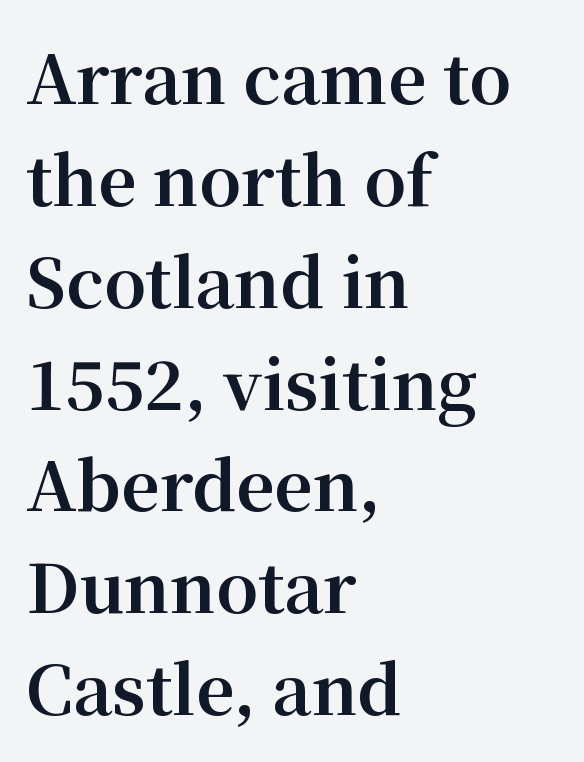
The image shows 67 px bold serif type, upright; set left-aligned, normal line spacing (1.52x), normal letter spacing, not underlined; medium stroke contrast and a medium x-height.
